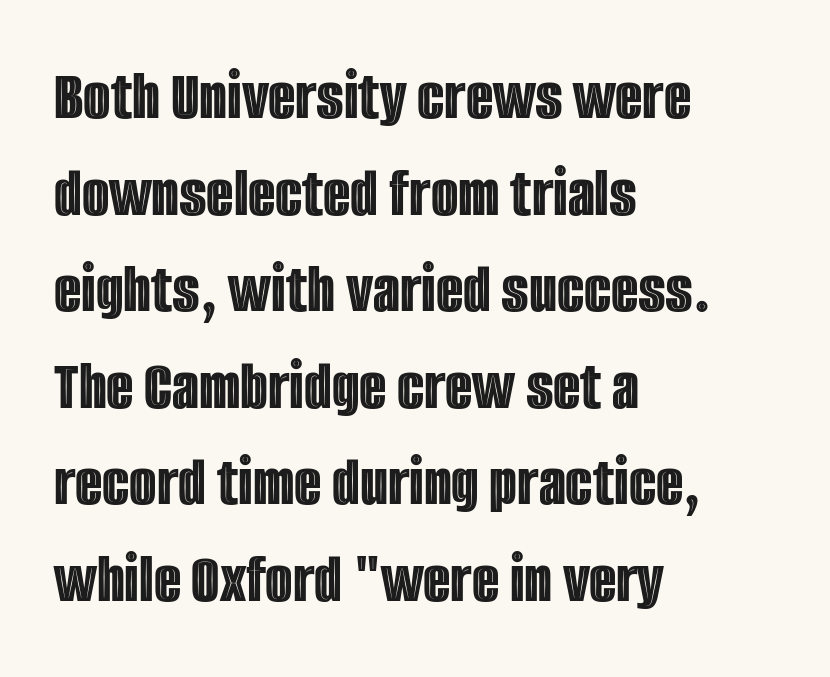
Quick note: interline space is typical. It's the straight-up-and-down kind of type. These lines keep a tight, regular rhythm from letter to letter. The words here are not underlined.
